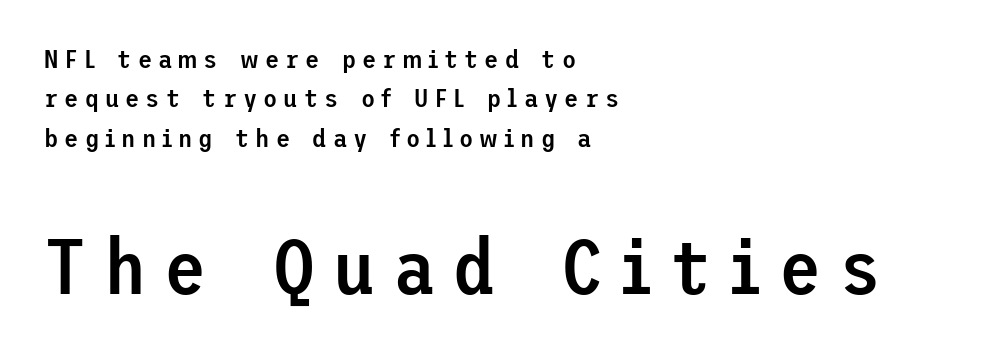
Q: Is the text bold? A: Semi-bold.
Q: Is the text italic (slanted)? A: No, it is upright.
Q: Is the typeface a serif or a sans-serif typeface? A: Sans-serif.
Q: Is the text underlined? A: No.
Q: How is the paragraph aligned? A: Left-aligned.
Q: Is the spacing between letters normal or unusually wide? A: Unusually wide.
Q: Is the spacing between lines tight, normal or loose? A: Normal.
Q: Which block of text is set in a larger size, the first (top) or the second (bottom)? A: The second (bottom) one.
Q: Width (condensed, normal, or wide)? A: Normal.
Q: Stroke contrast? A: Low.
Q: x-height? A: Medium.
